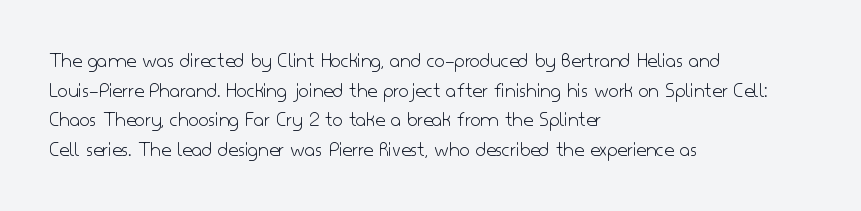
Q: Is the text bold? A: No.
Q: Is the text italic (slanted)? A: No, it is upright.
Q: Is the text underlined? A: No.
Q: How is the paragraph aligned? A: Left-aligned.
Q: Is the spacing between letters normal or unusually wide? A: Normal.
Q: Is the spacing between lines tight, normal or loose? A: Normal.
